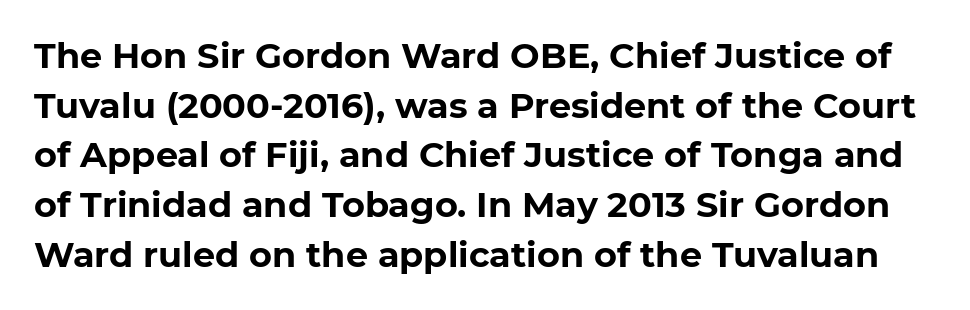
{"serif": "no", "italic": "no", "bold": "yes", "weight": "bold", "width": "normal", "stroke_contrast": "low", "x_height": "medium", "monospaced": "no", "underline": "no", "line_spacing": "normal", "line_spacing_ratio": 1.42, "letter_spacing": "normal", "letter_spacing_em": 0.0, "glyph_px": 35}
